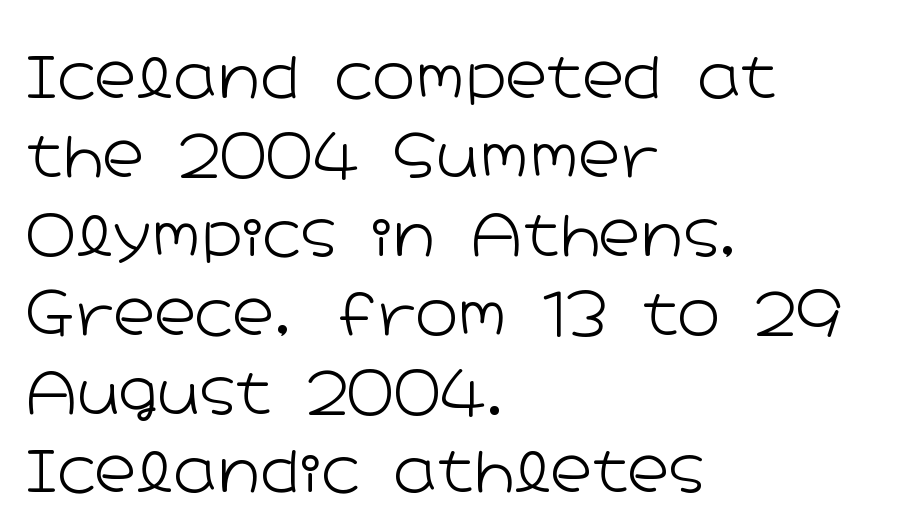
Type without underlining. Each letter keeps its own natural width here, so spacing adapts to shape. Heaviness? Minimal to ordinary, like unemphasized prose. A typesetter would mark this as roman, not italic. The lines sit at an ordinary, default distance from one another. The typeface chosen for these lines omits serifs.
